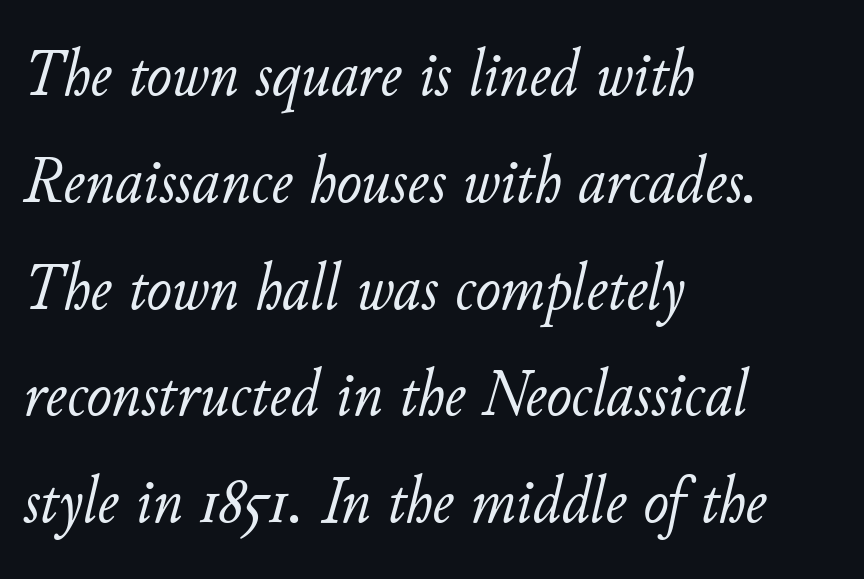
{"italic": "yes", "lean": "right", "slant_degrees": 11, "bold": "no", "weight": "light", "width": "normal", "stroke_contrast": "low", "x_height": "small", "monospaced": "no", "underline": "no", "align": "left", "line_spacing": "normal", "line_spacing_ratio": 1.57, "letter_spacing": "normal", "letter_spacing_em": 0.0, "glyph_px": 68}
